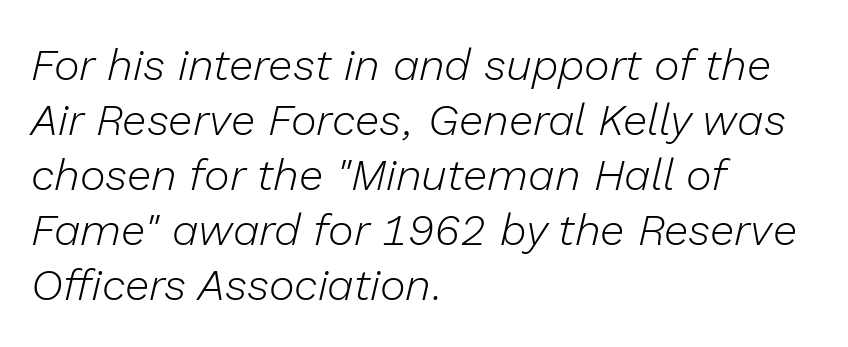
{"italic": "yes", "lean": "right", "slant_degrees": 13, "bold": "no", "weight": "light", "width": "normal", "stroke_contrast": "low", "x_height": "medium", "monospaced": "no", "underline": "no", "align": "left", "line_spacing": "normal", "line_spacing_ratio": 1.25, "letter_spacing": "normal", "letter_spacing_em": 0.0, "glyph_px": 44}
